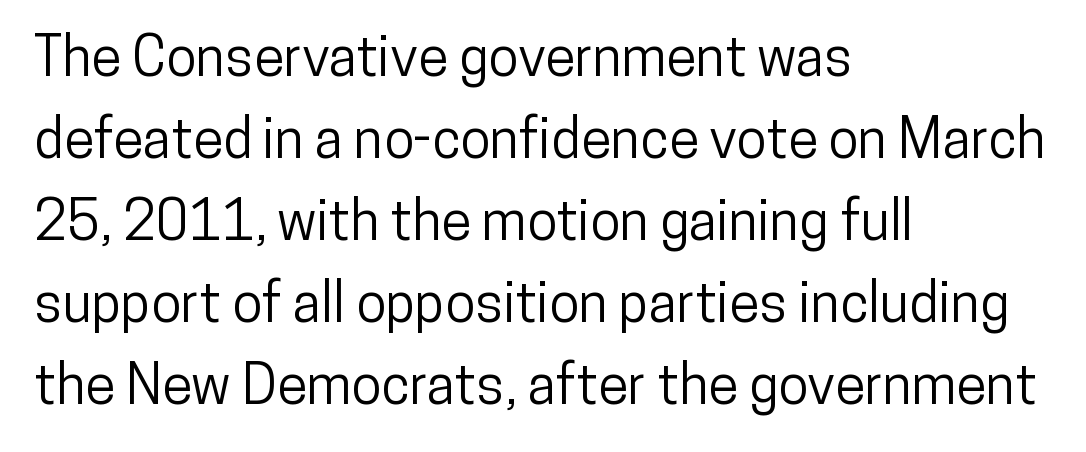
No italicization has been applied; the sample stays upright. Typographically, this falls in the sans-serif category. Looks like regular typesetting: each glyph gets only the width it needs. The lines sit at an ordinary, default distance from one another.
